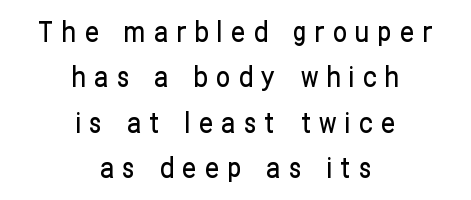
Q: Is the text italic (slanted)? A: No, it is upright.
Q: Is the typeface a serif or a sans-serif typeface? A: Sans-serif.
Q: Is the text underlined? A: No.
Q: How is the paragraph aligned? A: Centered.
Q: Is the spacing between letters normal or unusually wide? A: Unusually wide.
Q: Is the spacing between lines tight, normal or loose? A: Normal.
Q: Width (condensed, normal, or wide)? A: Condensed.
Q: Stroke contrast? A: Low.
Q: x-height? A: Medium.
Q: Monospaced? A: No.
